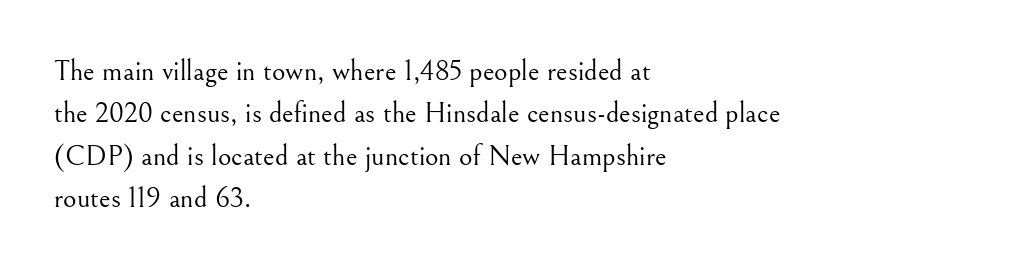
Look at the tracking — it's just the regular setting, nothing added. The designer left line spacing at the default. The compositor pushed each line to the left boundary. Vertical strokes here are truly vertical.
